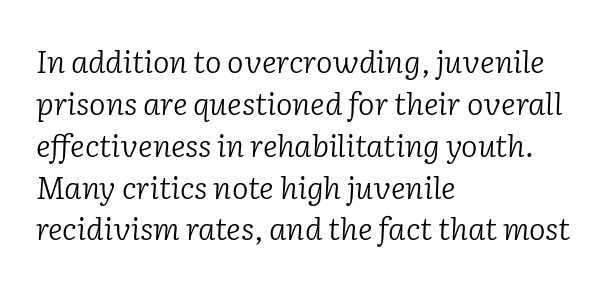
The image shows 31 px light serif type, italic (leaning right); set left-aligned, normal line spacing (1.35x), normal letter spacing, not underlined; low stroke contrast and a medium x-height.
